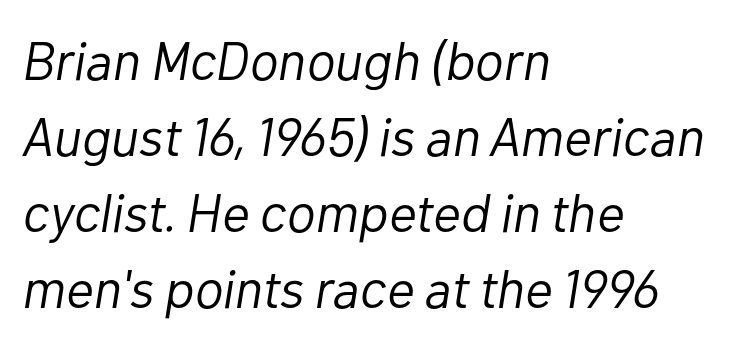
Q: Is the text bold? A: No.
Q: Is the text italic (slanted)? A: Yes, it leans right by about 10 degrees.
Q: Is the text underlined? A: No.
Q: How is the paragraph aligned? A: Left-aligned.
Q: Is the spacing between letters normal or unusually wide? A: Normal.
Q: Is the spacing between lines tight, normal or loose? A: Normal.
Q: Width (condensed, normal, or wide)? A: Normal.
Q: Stroke contrast? A: Low.
Q: x-height? A: Medium.
Q: Monospaced? A: No.
